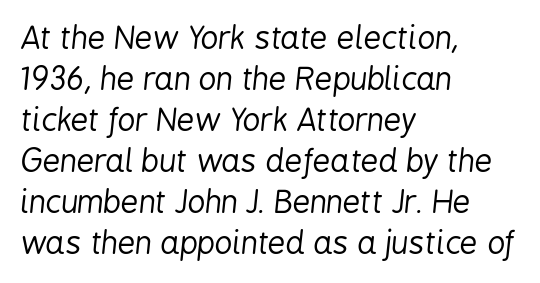
Q: Is the text bold? A: No.
Q: Is the text italic (slanted)? A: Yes, it leans right by about 6 degrees.
Q: Is the text underlined? A: No.
Q: How is the paragraph aligned? A: Left-aligned.
Q: Is the spacing between letters normal or unusually wide? A: Normal.
Q: Is the spacing between lines tight, normal or loose? A: Normal.
Q: Width (condensed, normal, or wide)? A: Condensed.
Q: Stroke contrast? A: Low.
Q: x-height? A: Medium.
Q: Monospaced? A: No.
